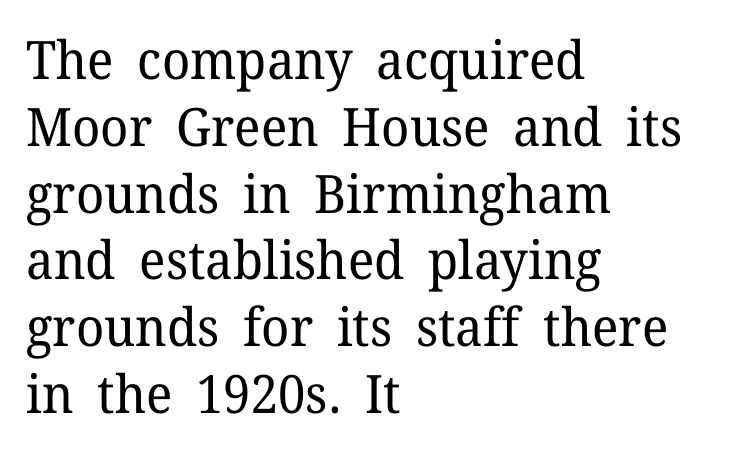
{"serif": "yes", "italic": "no", "bold": "no", "weight": "regular", "width": "normal", "stroke_contrast": "low", "x_height": "medium", "monospaced": "no", "underline": "no", "align": "left", "line_spacing": "normal", "line_spacing_ratio": 1.26, "letter_spacing": "normal", "letter_spacing_em": 0.0, "glyph_px": 53}
